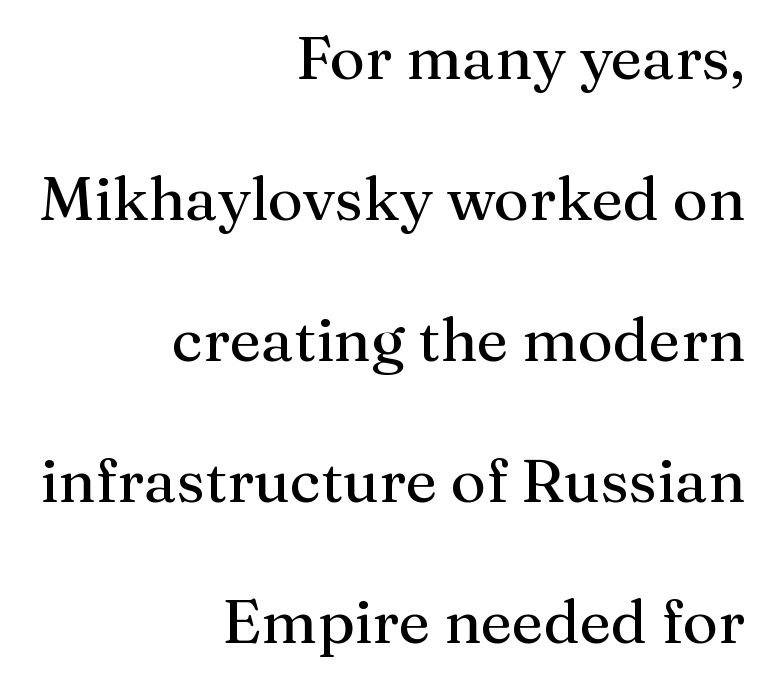
{"serif": "yes", "italic": "no", "bold": "no", "weight": "regular", "width": "normal", "stroke_contrast": "medium", "x_height": "medium", "monospaced": "no", "underline": "no", "align": "right", "line_spacing": "loose", "line_spacing_ratio": 2.31, "letter_spacing": "normal", "letter_spacing_em": 0.0, "glyph_px": 61}
